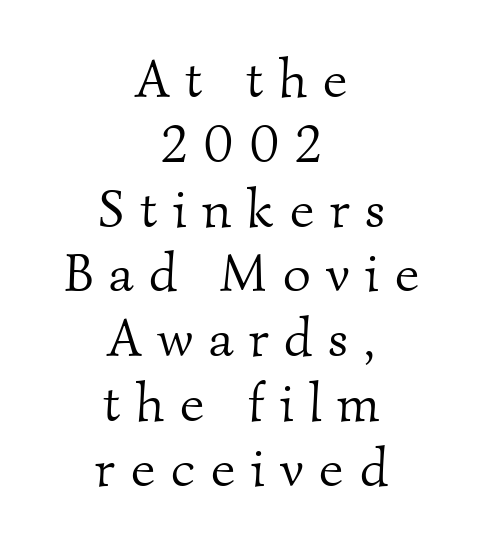
{"serif": "yes", "bold": "no", "weight": "light", "width": "normal", "stroke_contrast": "medium", "x_height": "small", "monospaced": "no", "underline": "no", "align": "center", "line_spacing_ratio": 1.2, "letter_spacing": "wide", "letter_spacing_em": 0.29, "glyph_px": 54}
